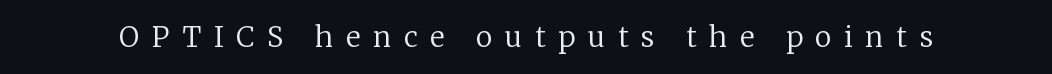
You can tell from the footed stems that serif type was used. The letters advance in unequal steps, a hallmark of proportional type. The space beneath each line is pristine and unruled. Ordinary non-slanted type is in use. The tracking reads as deliberately expanded to a designer's eye.
